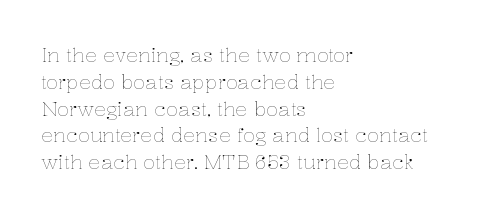
The image shows 20 px text type, upright; set left-aligned, normal line spacing (1.34x), normal letter spacing, not underlined.
